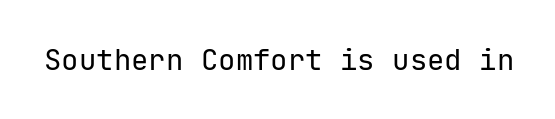
The image shows 29 px regular-weight sans-serif type, upright, monospaced; set normal letter spacing, not underlined; low stroke contrast and a medium x-height.
